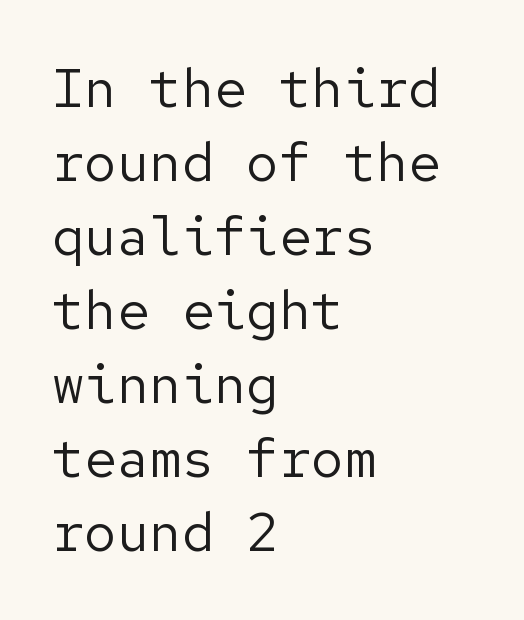
{"serif": "no", "italic": "no", "bold": "no", "weight": "regular", "width": "normal", "stroke_contrast": "low", "x_height": "medium", "underline": "no", "align": "left", "line_spacing": "normal", "line_spacing_ratio": 1.37, "letter_spacing": "normal", "letter_spacing_em": 0.0, "glyph_px": 54}
